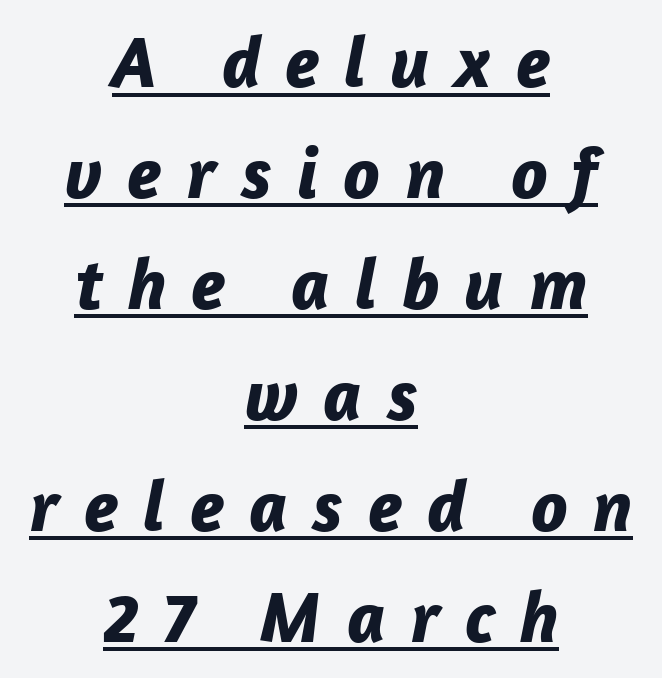
The image shows 73 px bold type, italic (leaning right); set centered, normal line spacing (1.52x), unusually wide letter spacing (+0.34 em), underlined; low stroke contrast and a medium x-height.
